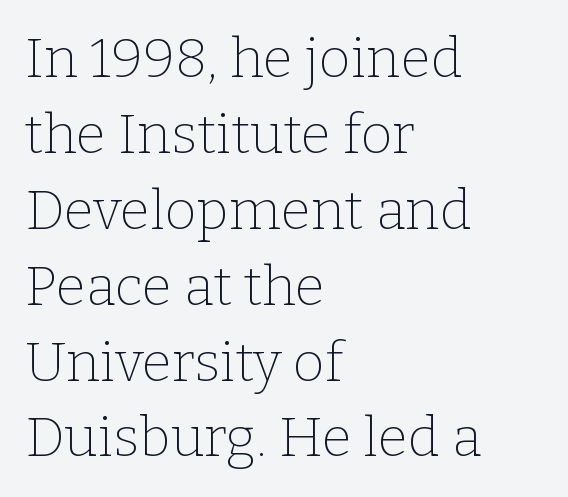
Q: Is the text bold? A: No.
Q: Is the text italic (slanted)? A: No, it is upright.
Q: Is the typeface a serif or a sans-serif typeface? A: Serif.
Q: Is the text underlined? A: No.
Q: How is the paragraph aligned? A: Left-aligned.
Q: Is the spacing between letters normal or unusually wide? A: Normal.
Q: Is the spacing between lines tight, normal or loose? A: Normal.
Q: Width (condensed, normal, or wide)? A: Normal.
Q: Stroke contrast? A: Low.
Q: x-height? A: Medium.
Q: Monospaced? A: No.
